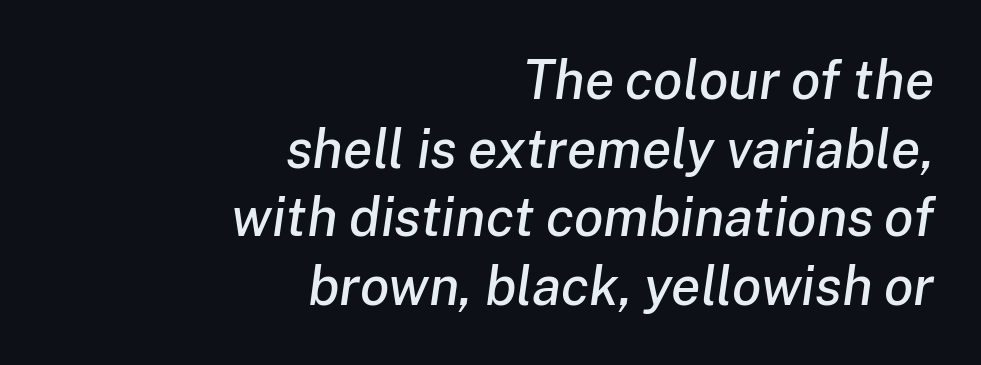
The image shows 54 px text type, italic (leaning right); set right-aligned, normal line spacing (1.27x), normal letter spacing, not underlined; low stroke contrast and a medium x-height.
